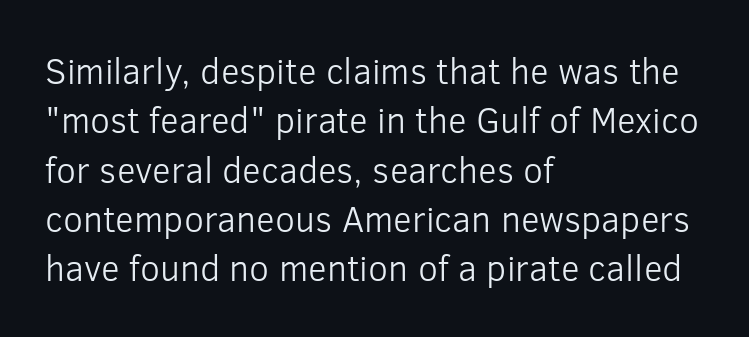
Q: Is the text bold? A: No.
Q: Is the text italic (slanted)? A: No, it is upright.
Q: Is the typeface a serif or a sans-serif typeface? A: Sans-serif.
Q: Is the text underlined? A: No.
Q: How is the paragraph aligned? A: Left-aligned.
Q: Is the spacing between letters normal or unusually wide? A: Normal.
Q: Is the spacing between lines tight, normal or loose? A: Normal.
Q: Width (condensed, normal, or wide)? A: Normal.
Q: Stroke contrast? A: Low.
Q: x-height? A: Medium.
Q: Monospaced? A: No.
